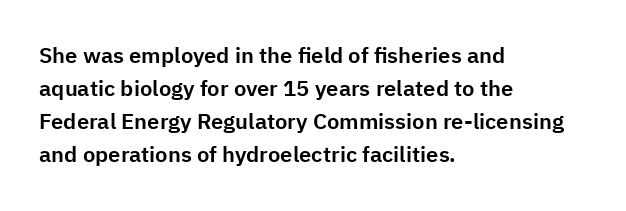
A clean baseline with only descenders dipping below it. Standard letterfit; no display-style spreading of the glyphs. Notice how descenders clear the ascenders below comfortably — that's standard leading. It's the straight-up-and-down kind of type. Does the copy run flush right? No — it runs flush left.
